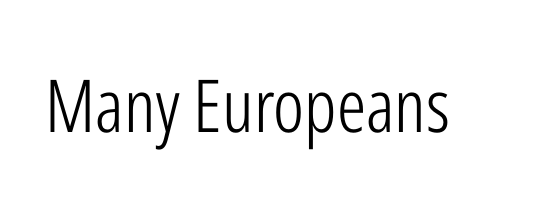
The image shows 73 px light, condensed sans-serif type, upright; set normal letter spacing, not underlined; low stroke contrast and a medium x-height.
